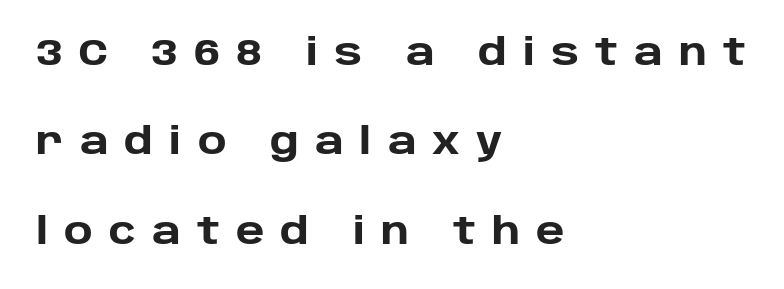
The image shows 36 px heavy sans-serif type, upright; set left-aligned, loose line spacing (2.48x), unusually wide letter spacing (+0.45 em), not underlined; low stroke contrast and a large x-height.
